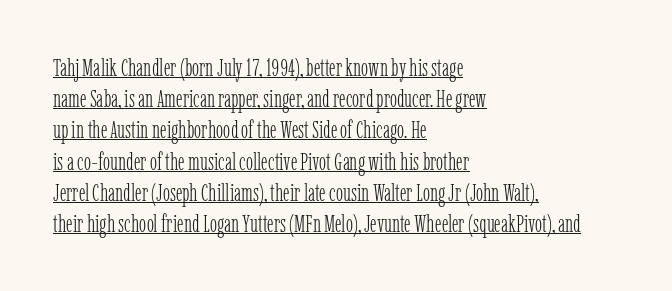
Layout note: lines flush left. Underline: present. Is there any slant? The stems are plumb. Stroke mass is kept to a normal reading level or below. Is the letter spacing exaggerated? No — it looks like the ordinary default. How would I describe the line gaps? Plain and ordinary.
